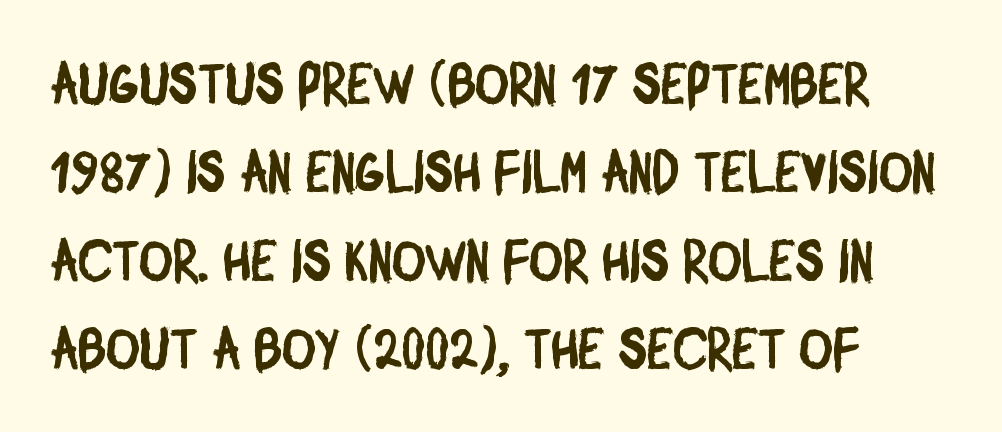
One glance says typical: line gaps are just what's usual. This sample is left-justified, so line endings fall wherever the words run out. A typesetter would label this face a sans. The baseline area is clear. This rendering leaves character spacing at its baseline value.
